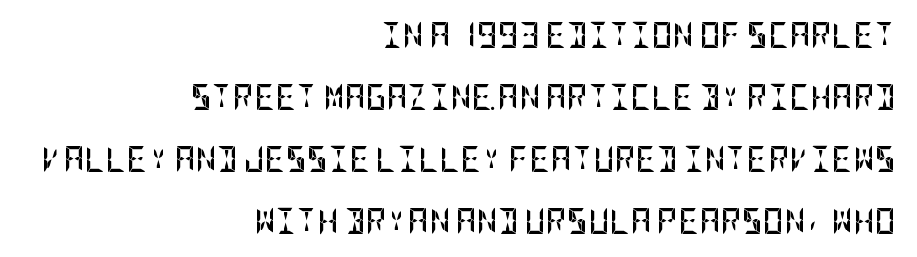
The image shows 26 px bold type, upright; set right-aligned, loose line spacing (2.39x), normal letter spacing, not underlined.
